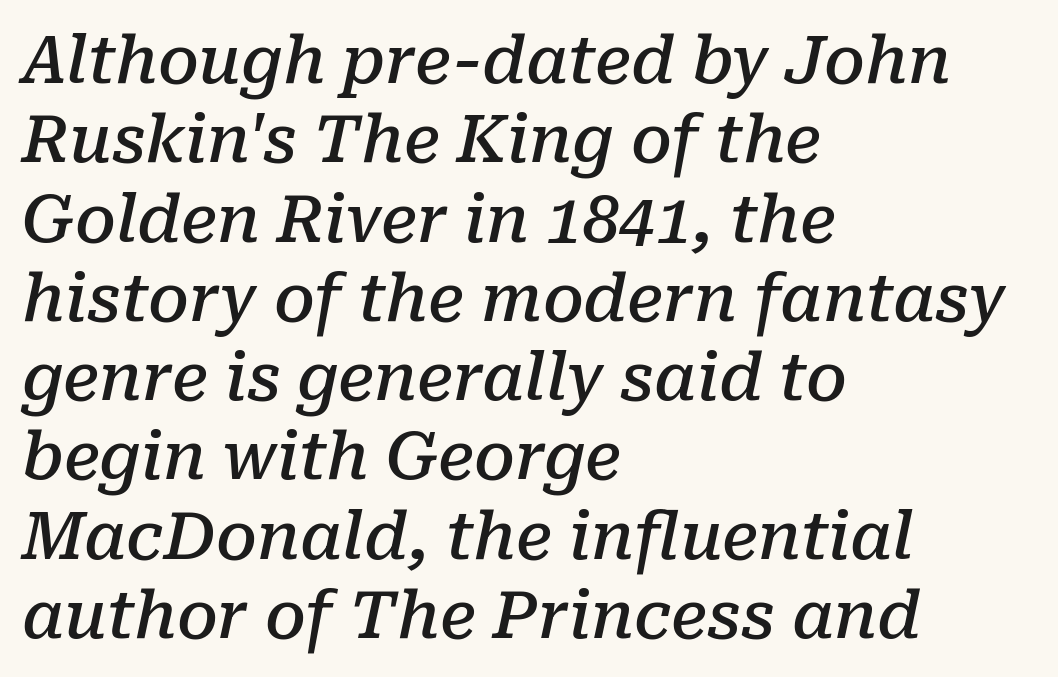
Q: Is the text bold? A: Semi-bold.
Q: Is the text italic (slanted)? A: Yes, it leans right by about 10 degrees.
Q: Is the typeface a serif or a sans-serif typeface? A: Serif.
Q: Is the text underlined? A: No.
Q: How is the paragraph aligned? A: Left-aligned.
Q: Is the spacing between letters normal or unusually wide? A: Normal.
Q: Width (condensed, normal, or wide)? A: Normal.
Q: Stroke contrast? A: Low.
Q: x-height? A: Medium.
Q: Monospaced? A: No.
